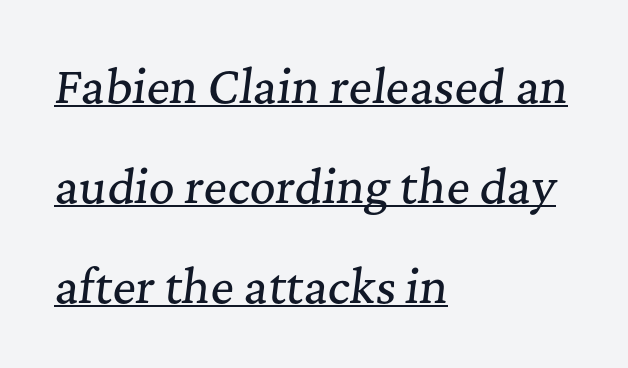
The space between consecutive lines is lavish. Font category for this specimen: serif. These lines are rendered in a variable-pitch font. Nobody touched the tracking dial on this one. These lines were composed using italics. The ragged edge is on the right, which tells us the setting is flush left.
